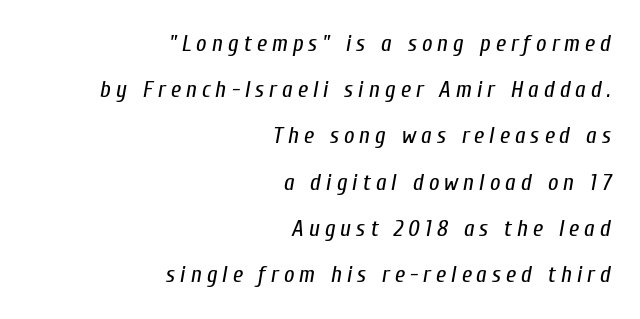
The axis of the letterforms is tilted away from vertical. Vertical stems look standard width or narrower in stroke. The space between consecutive lines is lavish. Caption: expanded tracking, letters set apart. Quick note: underline off.
